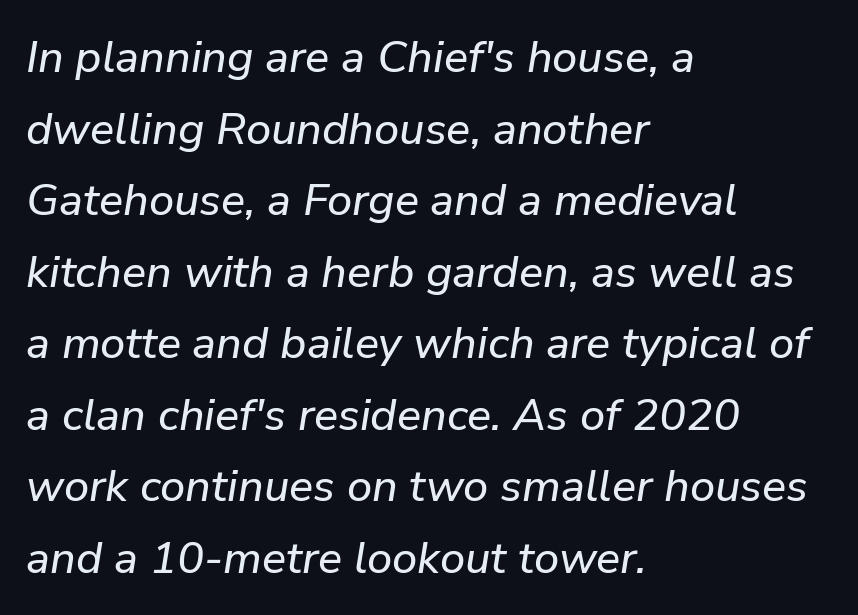
Horizontally, the lines are justified to the leading edge only. The face used here is proportionally spaced, like ordinary book or web type. Rendered with sloped, italic letterforms. The designer left line spacing at the default.
